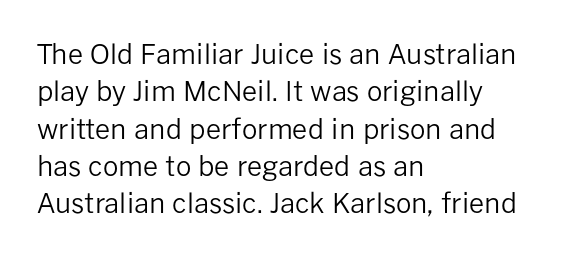
The image shows 27 px text type, upright; set left-aligned, normal line spacing (1.38x), normal letter spacing, not underlined.
